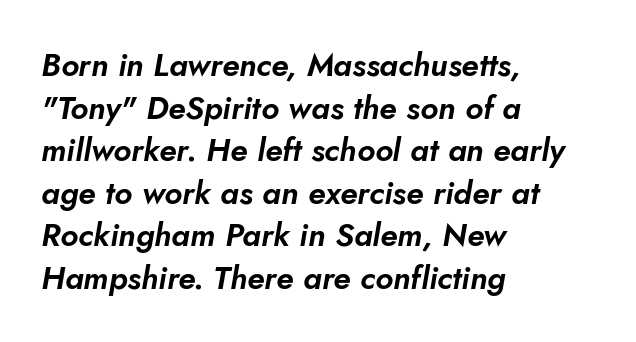
The image shows 32 px text type, italic (leaning right); set left-aligned, normal line spacing (1.33x), normal letter spacing, not underlined; low stroke contrast and a small x-height.
